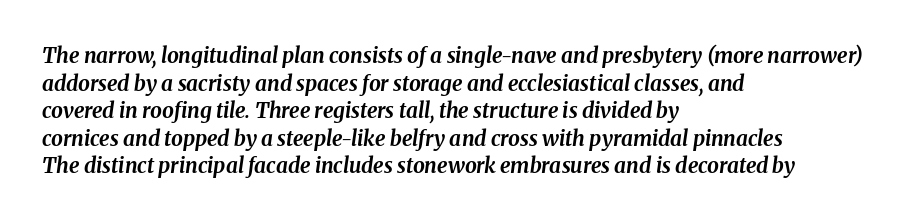
The image shows 21 px bold type, italic (leaning right); set left-aligned, normal line spacing (1.31x), normal letter spacing, not underlined.
